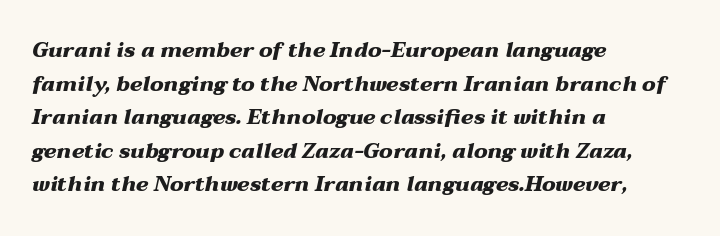
{"italic": "yes", "lean": "right", "slant_degrees": 12, "bold": "yes", "underline": "no", "align": "left", "line_spacing": "normal", "line_spacing_ratio": 1.6, "letter_spacing": "normal", "letter_spacing_em": 0.0, "glyph_px": 21}
